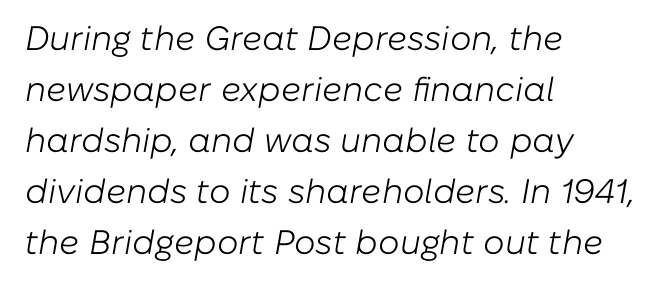
The image shows 34 px light type, italic (leaning right); set left-aligned, normal line spacing (1.5x), normal letter spacing, not underlined; low stroke contrast and a medium x-height.
